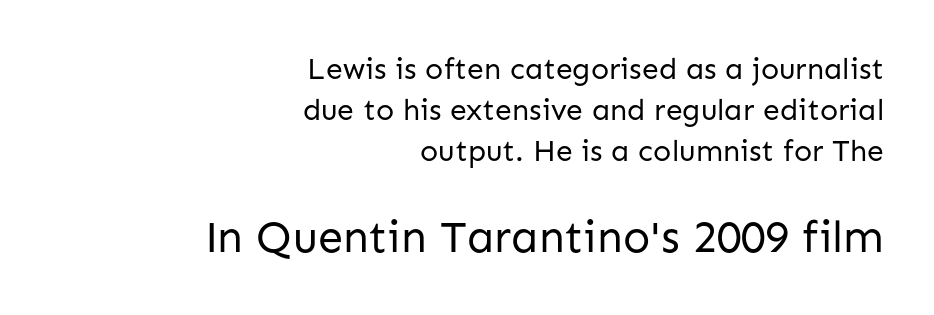
{"serif": "no", "italic": "no", "bold": "no", "weight": "regular", "width": "normal", "stroke_contrast": "low", "x_height": "medium", "monospaced": "no", "underline": "no", "align": "right", "line_spacing": "normal", "line_spacing_ratio": 1.37, "letter_spacing": "normal", "letter_spacing_em": 0.0, "larger_block": "second", "size_ratio": 1.5, "glyph_px": 45}
